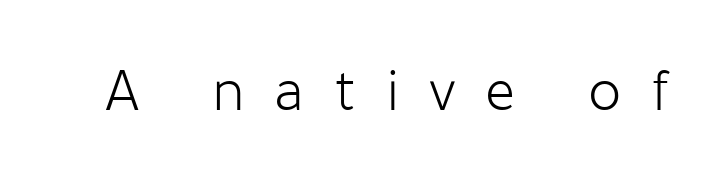
The image shows 63 px light sans-serif type, upright; set unusually wide letter spacing (+0.47 em), not underlined; low stroke contrast and a medium x-height.
